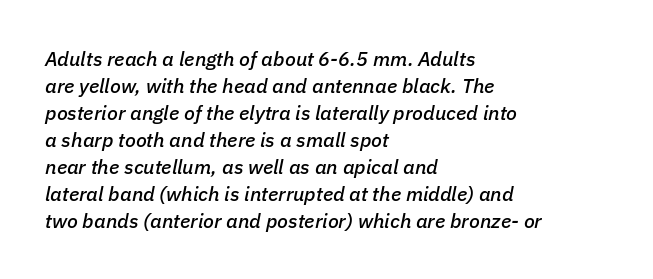
Compared with a centered layout, this one pins lines to the left instead. The horizontal fit of the characters is conventional and even. Check the space under the baseline: it is left empty. Each new line begins a customary step beneath the previous one. These lines were composed using italics.
